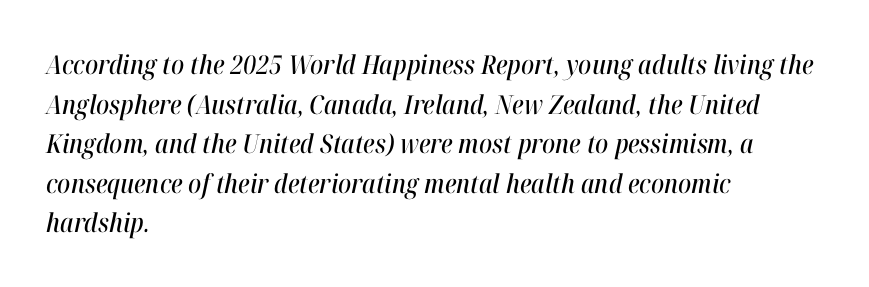
Q: Is the text italic (slanted)? A: Yes, it leans right by about 12 degrees.
Q: Is the text underlined? A: No.
Q: How is the paragraph aligned? A: Left-aligned.
Q: Is the spacing between letters normal or unusually wide? A: Normal.
Q: Is the spacing between lines tight, normal or loose? A: Normal.
